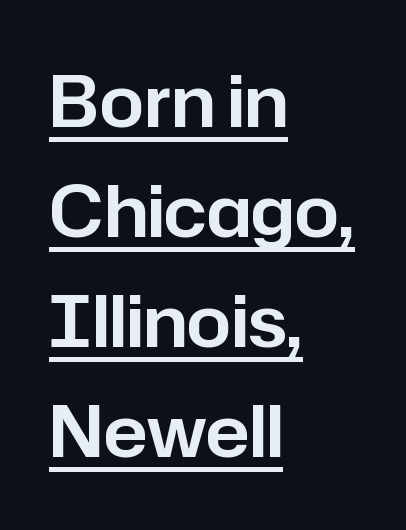
Q: Is the text italic (slanted)? A: No, it is upright.
Q: Is the typeface a serif or a sans-serif typeface? A: Sans-serif.
Q: Is the text underlined? A: Yes.
Q: How is the paragraph aligned? A: Left-aligned.
Q: Is the spacing between letters normal or unusually wide? A: Normal.
Q: Is the spacing between lines tight, normal or loose? A: Normal.
Q: Width (condensed, normal, or wide)? A: Normal.
Q: Stroke contrast? A: Low.
Q: x-height? A: Medium.
Q: Monospaced? A: No.
